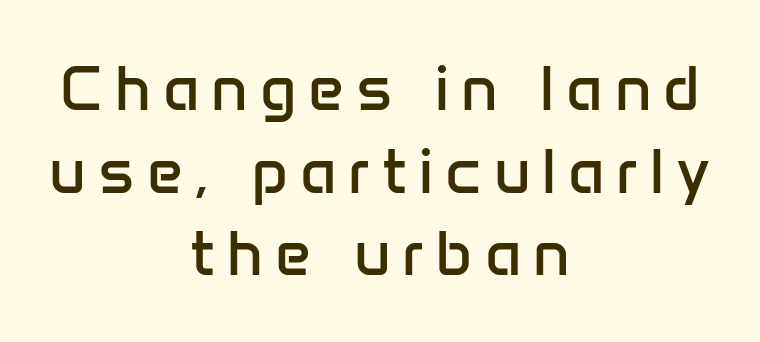
The image shows 63 px regular-weight sans-serif type, upright; set centered, normal line spacing (1.31x), not underlined; low stroke contrast and a medium x-height.
